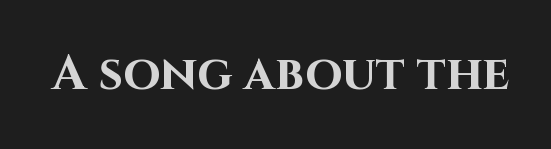
The image shows 48 px bold sans-serif type, upright; set normal letter spacing, not underlined; high stroke contrast and a large x-height.
